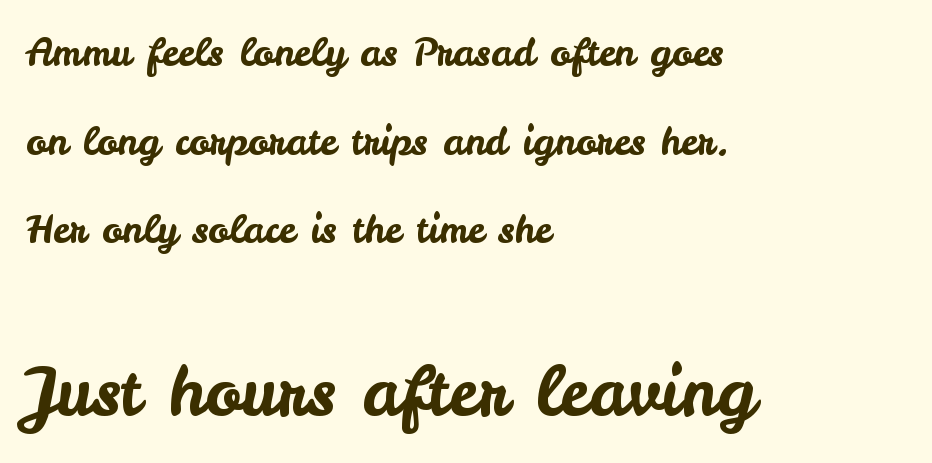
Q: Is the text italic (slanted)? A: Yes.
Q: Is the typeface a serif or a sans-serif typeface? A: Sans-serif.
Q: Is the text underlined? A: No.
Q: How is the paragraph aligned? A: Left-aligned.
Q: Is the spacing between letters normal or unusually wide? A: Normal.
Q: Is the spacing between lines tight, normal or loose? A: Loose.
Q: Which block of text is set in a larger size, the first (top) or the second (bottom)? A: The second (bottom) one.
Q: Width (condensed, normal, or wide)? A: Normal.
Q: Stroke contrast? A: Low.
Q: x-height? A: Small.
Q: Monospaced? A: No.
